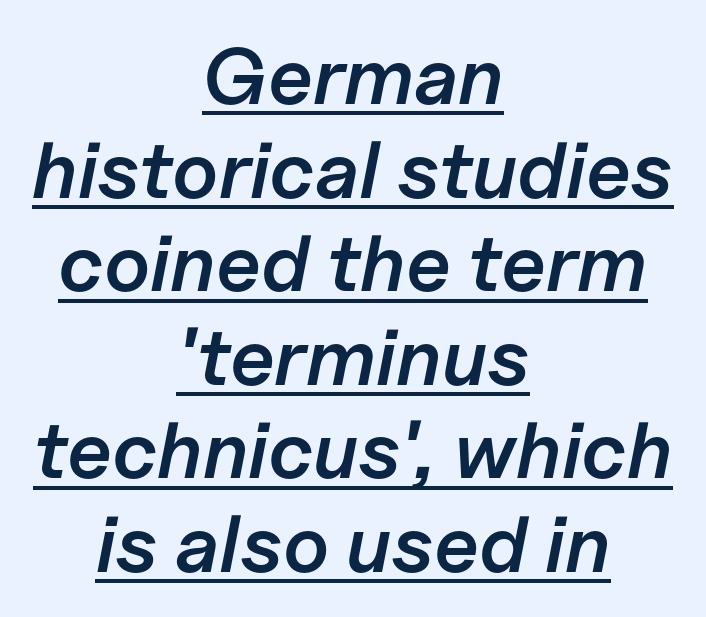
Q: Is the text bold? A: Semi-bold.
Q: Is the text italic (slanted)? A: Yes, it leans right by about 11 degrees.
Q: Is the text underlined? A: Yes.
Q: How is the paragraph aligned? A: Centered.
Q: Is the spacing between letters normal or unusually wide? A: Normal.
Q: Width (condensed, normal, or wide)? A: Normal.
Q: Stroke contrast? A: Low.
Q: x-height? A: Medium.
Q: Monospaced? A: No.
